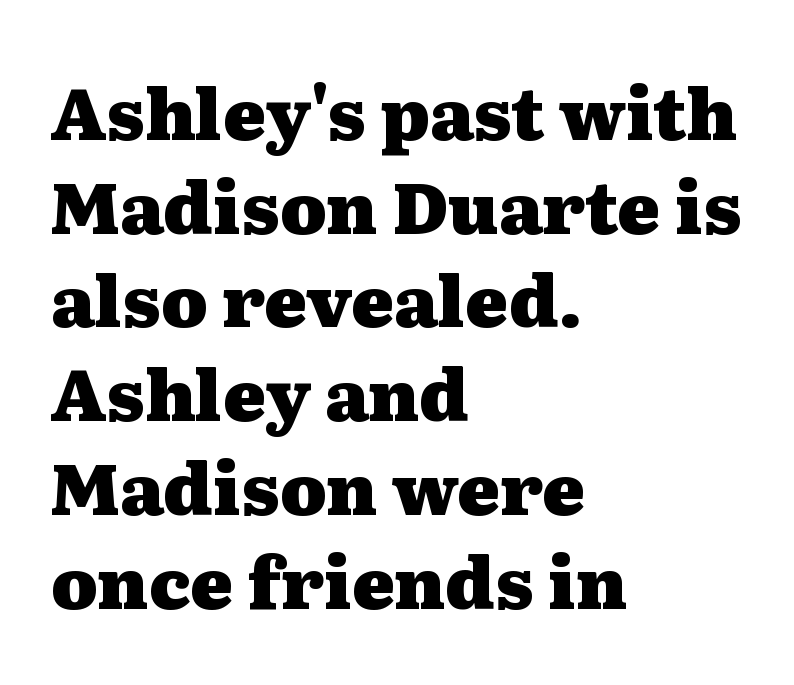
The image shows 71 px heavy, wide serif type, upright; set left-aligned, normal line spacing (1.32x), normal letter spacing, not underlined; medium stroke contrast and a medium x-height.
